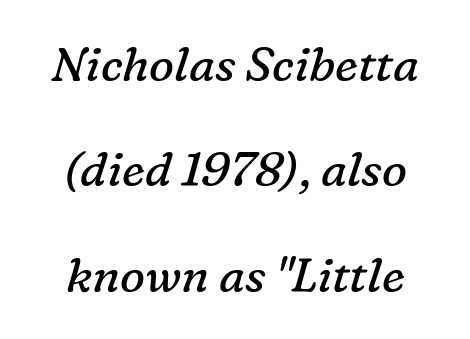
{"serif": "yes", "italic": "yes", "lean": "right", "slant_degrees": 16, "bold": "no", "weight": "regular", "width": "normal", "stroke_contrast": "low", "x_height": "medium", "monospaced": "no", "underline": "no", "line_spacing": "loose", "line_spacing_ratio": 2.24, "letter_spacing": "normal", "letter_spacing_em": 0.0, "glyph_px": 47}
